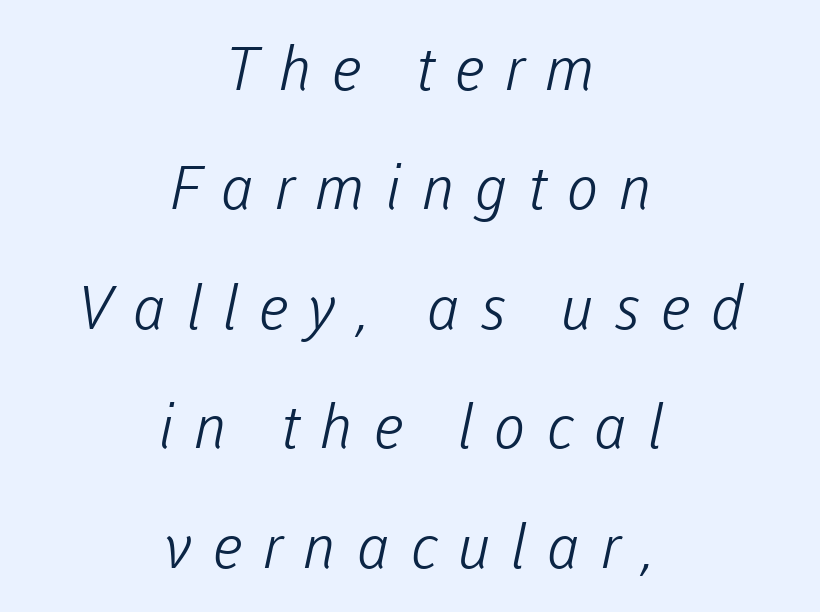
Q: Is the text bold? A: No.
Q: Is the typeface a serif or a sans-serif typeface? A: Sans-serif.
Q: Is the text underlined? A: No.
Q: How is the paragraph aligned? A: Centered.
Q: Is the spacing between letters normal or unusually wide? A: Unusually wide.
Q: Is the spacing between lines tight, normal or loose? A: Loose.
Q: Width (condensed, normal, or wide)? A: Normal.
Q: Stroke contrast? A: Low.
Q: x-height? A: Medium.
Q: Monospaced? A: No.
